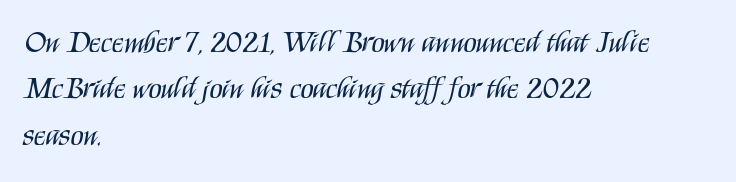
{"serif": "no", "bold": "no", "weight": "regular", "width": "condensed", "stroke_contrast": "medium", "x_height": "large", "monospaced": "no", "underline": "no", "align": "left", "line_spacing": "normal", "line_spacing_ratio": 1.55, "letter_spacing": "normal", "letter_spacing_em": 0.0, "glyph_px": 30}
